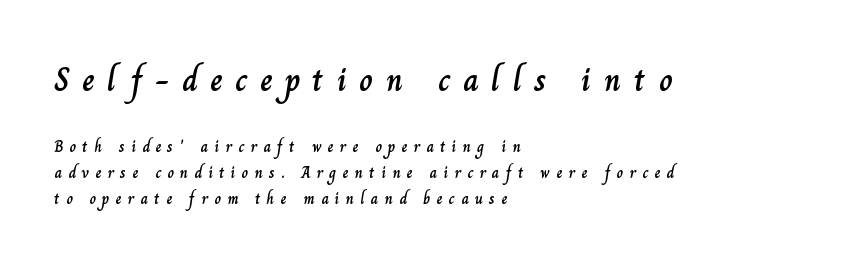
The image shows 33 px text type; set left-aligned, normal line spacing (1.63x), unusually wide letter spacing (+0.39 em), not underlined; the first (top) block is 2.06x larger; low stroke contrast and a small x-height.
